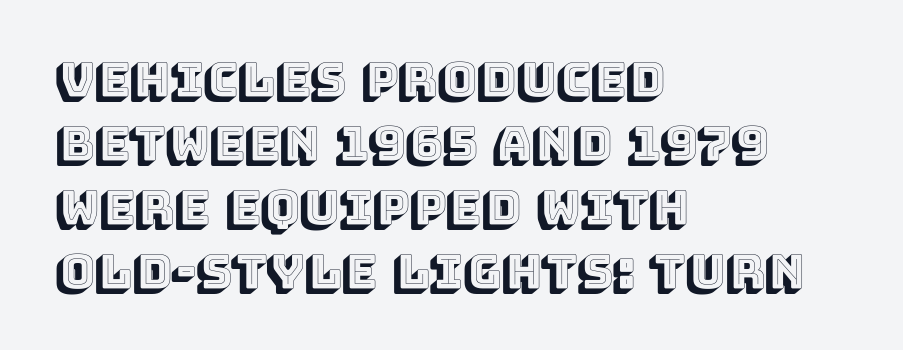
The axis of the letterforms is exactly vertical. A classic flush-left, rag-right setting is used for this passage. No extra tracking has been applied to these lines. The strip under each line holds only bare page. These lines are rendered in a variable-pitch font.
